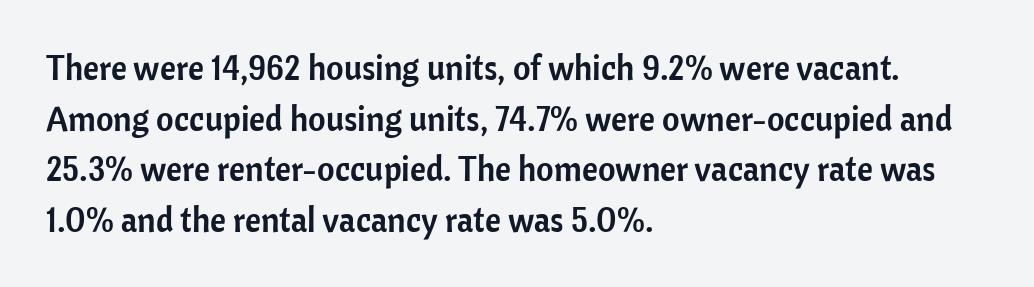
The strip under each line holds only bare page. Note: no serifs on the glyphs. Line spacing here is normal. Does extra space separate the letters? No, they use regular spacing.
